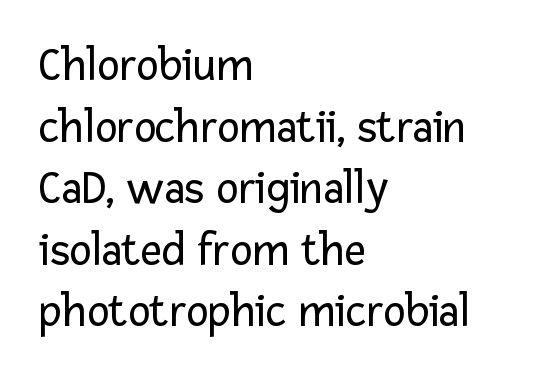
The image shows 47 px regular-weight sans-serif type, upright; set left-aligned, normal line spacing (1.31x), normal letter spacing, not underlined; low stroke contrast and a medium x-height.
